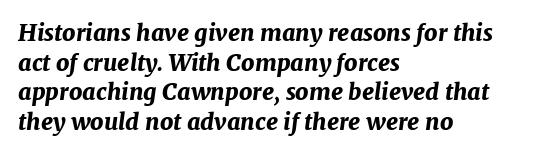
{"italic": "yes", "lean": "right", "slant_degrees": 7, "bold": "yes", "underline": "no", "align": "left", "line_spacing": "normal", "line_spacing_ratio": 1.29, "letter_spacing": "normal", "letter_spacing_em": 0.0, "glyph_px": 23}
